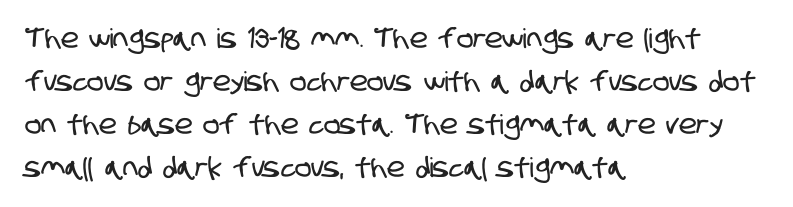
The image shows 27 px text type; set left-aligned, normal line spacing (1.59x), normal letter spacing, not underlined.
